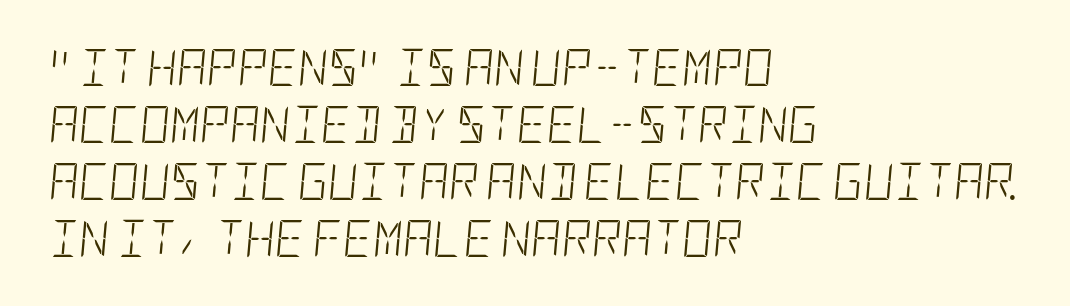
{"italic": "yes", "lean": "right", "slant_degrees": 5, "bold": "no", "weight": "light", "width": "condensed", "stroke_contrast": "low", "x_height": "large", "underline": "no", "align": "left", "line_spacing": "normal", "line_spacing_ratio": 1.54, "letter_spacing": "normal", "letter_spacing_em": 0.0, "glyph_px": 37}
